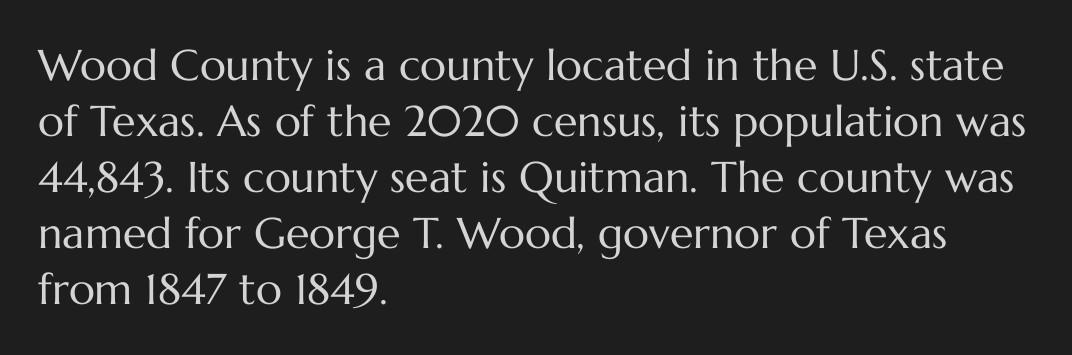
{"italic": "no", "bold": "no", "weight": "regular", "width": "normal", "stroke_contrast": "medium", "x_height": "medium", "monospaced": "no", "underline": "no", "align": "left", "line_spacing": "normal", "line_spacing_ratio": 1.3, "letter_spacing": "normal", "letter_spacing_em": 0.0, "glyph_px": 43}
